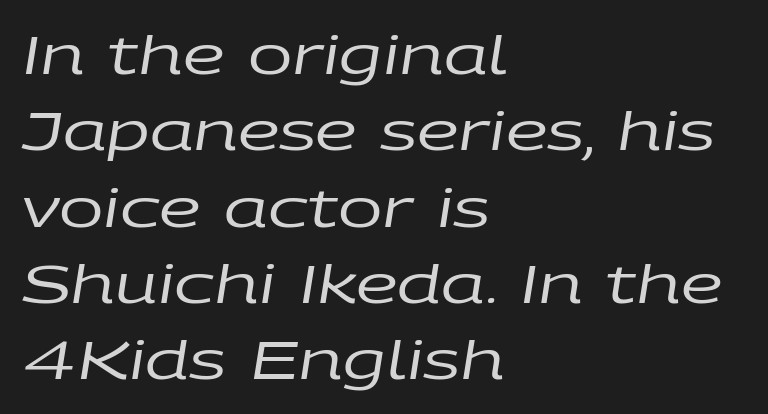
The image shows 53 px regular-weight, wide type, italic (leaning right); set left-aligned, normal line spacing (1.44x), normal letter spacing, not underlined; low stroke contrast and a large x-height.
